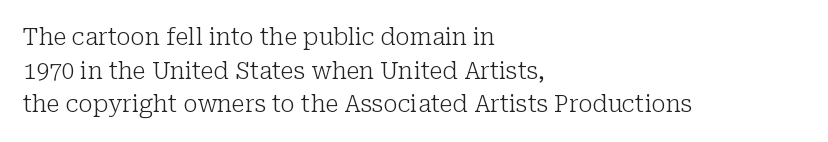
What stands out about the letter spacing? Nothing — it is the standard amount. Type without underlining. You can tell it's not italic because the verticals are truly vertical. Is there much room between lines? A standard amount, neither cramped nor airy.
